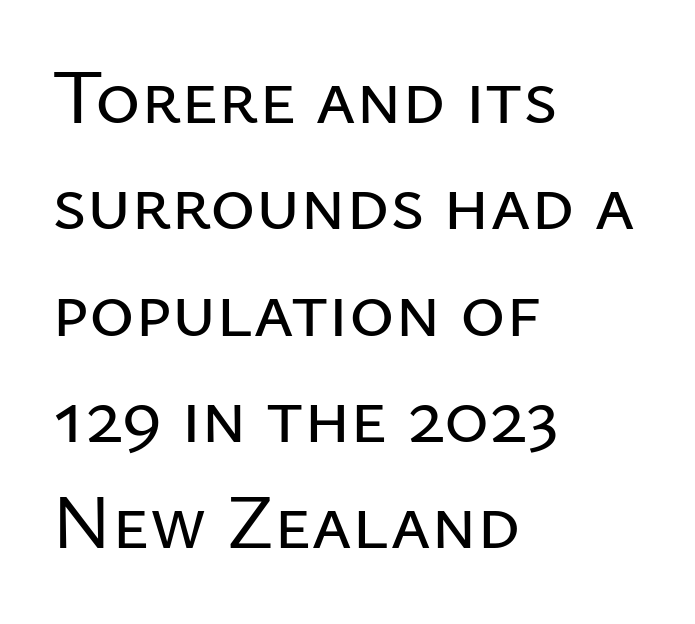
{"serif": "no", "italic": "no", "width": "normal", "stroke_contrast": "low", "x_height": "medium", "monospaced": "no", "underline": "no", "align": "left", "line_spacing": "normal", "line_spacing_ratio": 1.38, "letter_spacing": "normal", "letter_spacing_em": 0.0, "glyph_px": 77}
